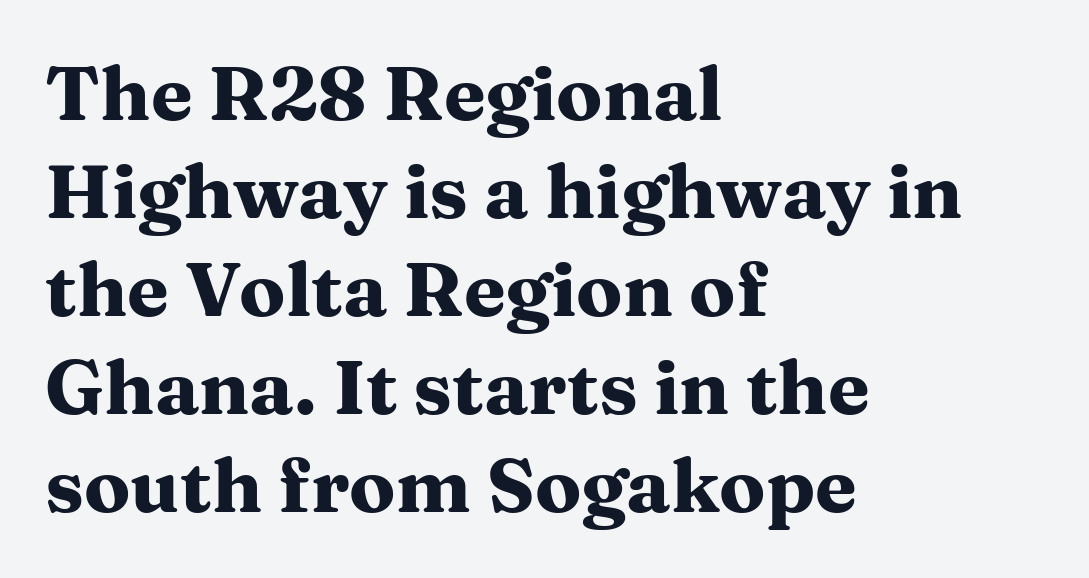
Regular leading. Thick stems and heavy bowls — unmistakably bold. Is there any slant? The stems are plumb. Check where the strokes stop: tiny serifs finish them off. Check the space under the baseline: it is left empty. Line beginnings align vertically; line endings do not.
